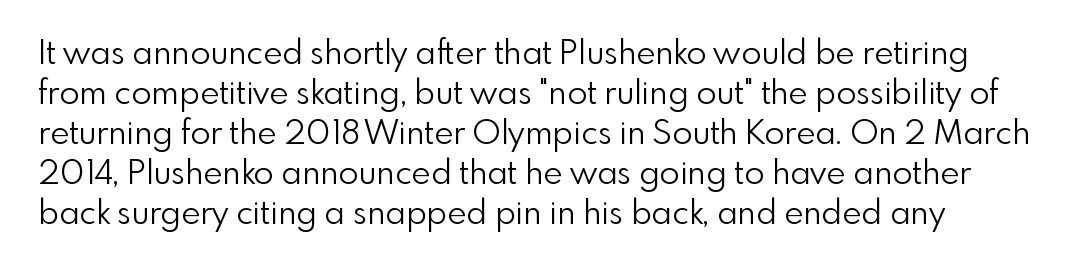
Stems and bowls with no extra thickness — not bold. What stands out about the letter spacing? Nothing — it is the standard amount. Are there feet on the stems? There aren't — it's a sans. Italic? Not at all — the glyphs are vertical. Varying glyph widths throughout — classic text-font behaviour. The zone under the glyphs is completely vacant.
